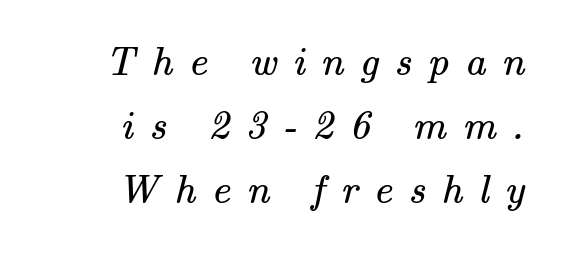
{"serif": "yes", "bold": "no", "weight": "regular", "width": "normal", "stroke_contrast": "medium", "x_height": "small", "monospaced": "no", "underline": "no", "align": "right", "line_spacing": "normal", "line_spacing_ratio": 1.56, "letter_spacing": "wide", "letter_spacing_em": 0.39, "glyph_px": 41}
